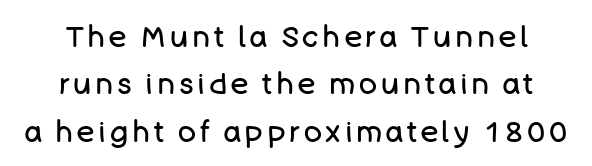
The area under the type is left untouched. A typesetter would mark this as roman, not italic. This rendering employs a face without finishing strokes, i.e., a sans-serif. Does the leading feel generous? No, just average. Counters stay open thanks to moderate or lighter strokes. Think of a printed novel: that variable character pitch is what you see here.
